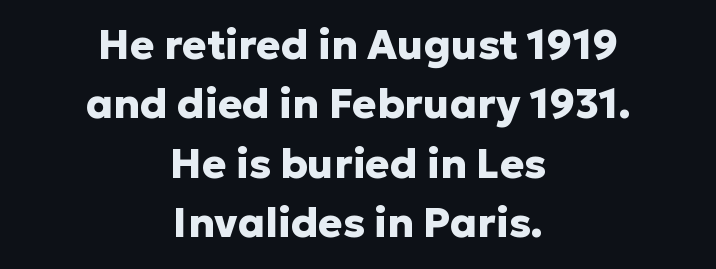
Each letter's strokes conclude bluntly, with no projecting serifs. Character widths vary here, with narrow letters taking less room than wide ones. The lettering stays uniformly vertical, giving the passage a roman look. Evenly set lines give the paragraph a standard silhouette. The words here are not underlined.
